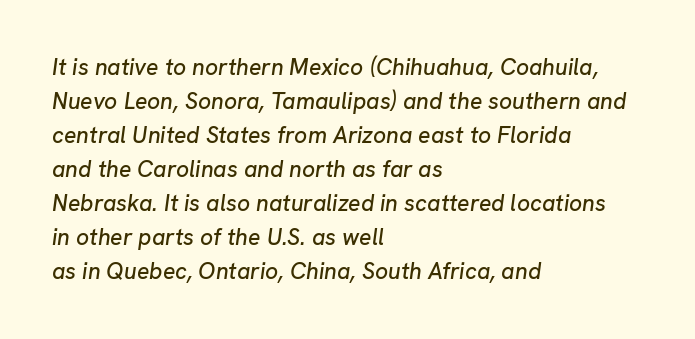
Descenders are the only things crossing below the line. Is the letter spacing exaggerated? No — it looks like the ordinary default. Looking at the ascenders, they clearly lean. Is the block centered? No — it sits flush against the left margin.
